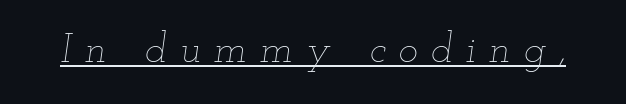
Between one letter and the next there's a generous, obvious gap. Spacing verdict: proportional, widths tailored to each character. What decoration does the sample have? An underline. Is the type slanted? Yes — the strokes lean at a clear angle. Weight: regular or lighter.
